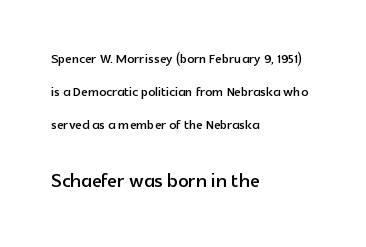
The image shows 25 px text type, upright; set left-aligned, loose line spacing (1.93x), normal letter spacing, not underlined; the second (bottom) block is 1.47x larger.
